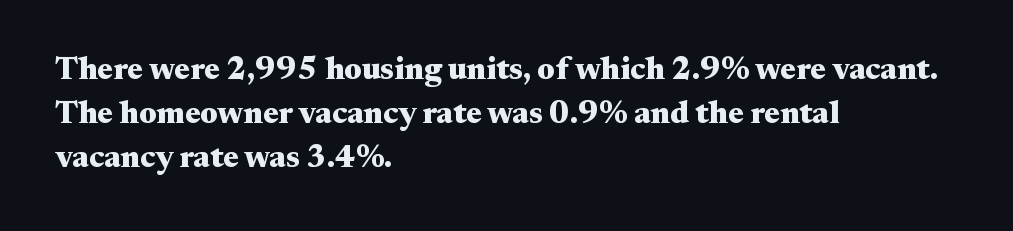
You could not count columns in this text — the font is proportionally spaced. Unlike italic type, these characters show no tilt at all. Old-style or modern, the face here clearly has serifs. Pretty heavy lettering here — definitely bold. The rendering uses a moderate line-height, typical for paragraphs.
